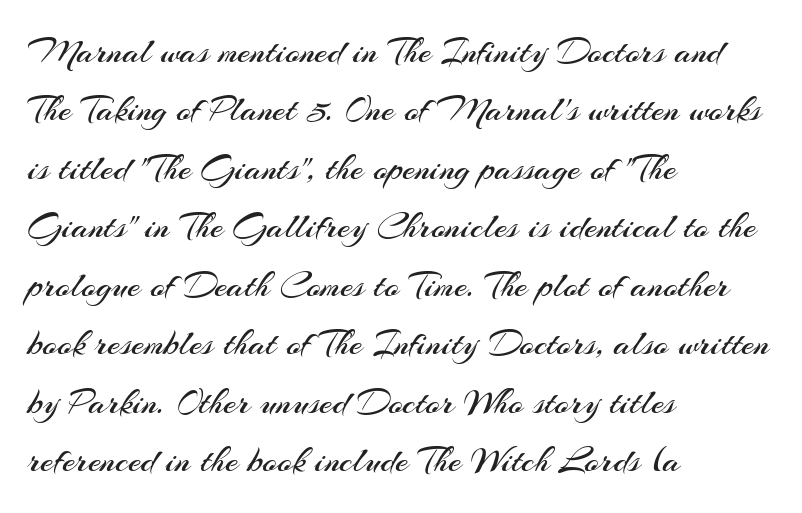
The image shows 37 px regular-weight sans-serif type; set left-aligned, normal line spacing (1.58x), normal letter spacing, not underlined; medium stroke contrast and a small x-height.
